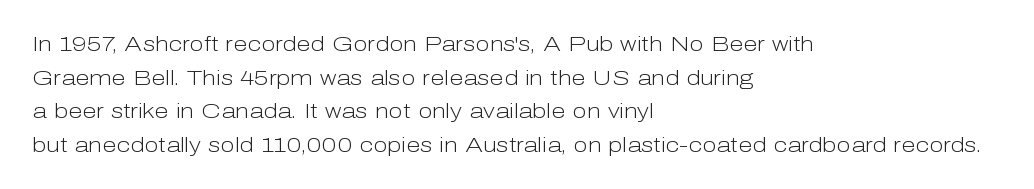
Q: Is the text bold? A: No.
Q: Is the text italic (slanted)? A: No, it is upright.
Q: Is the text underlined? A: No.
Q: How is the paragraph aligned? A: Left-aligned.
Q: Is the spacing between letters normal or unusually wide? A: Normal.
Q: Is the spacing between lines tight, normal or loose? A: Normal.
